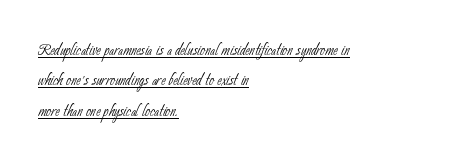
Does the copy run flush right? No — it runs flush left. A typographer would call this underscored text. If you measured baseline to baseline, you'd find a middling distance. There is no visible air inserted between adjacent glyphs.
